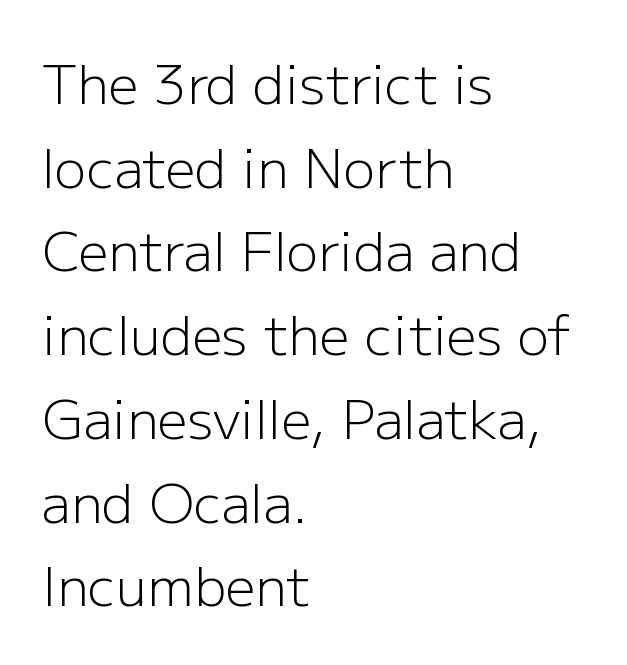
The image shows 53 px light sans-serif type, upright; set left-aligned, normal line spacing (1.58x), normal letter spacing, not underlined; low stroke contrast and a medium x-height.
